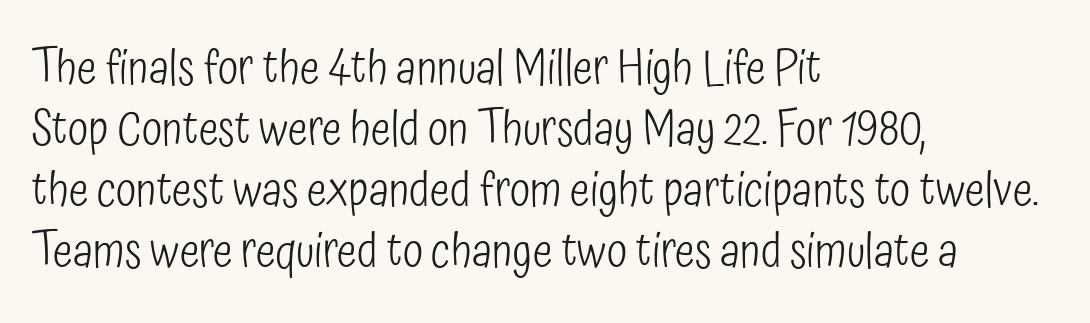
{"serif": "no", "italic": "no", "bold": "no", "weight": "light", "width": "condensed", "stroke_contrast": "low", "x_height": "medium", "monospaced": "no", "underline": "no", "align": "left", "line_spacing": "normal", "line_spacing_ratio": 1.3, "letter_spacing": "normal", "letter_spacing_em": 0.0, "glyph_px": 47}
